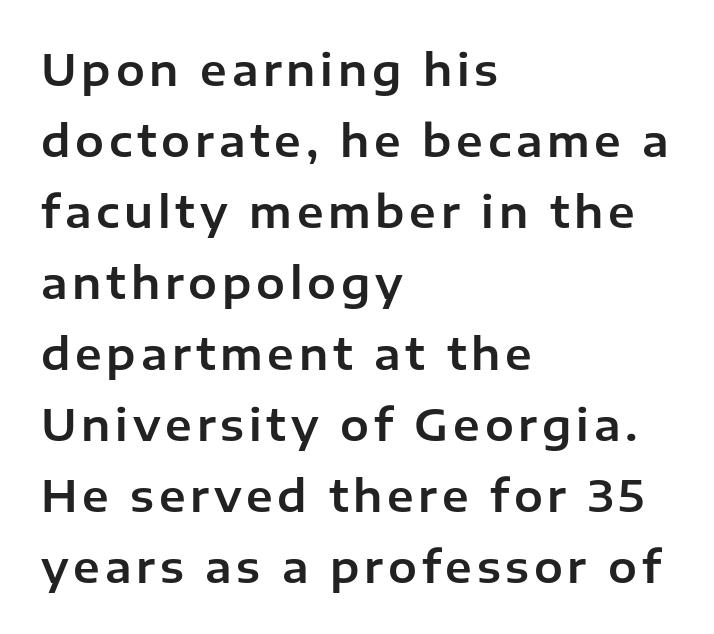
Q: Is the text italic (slanted)? A: No, it is upright.
Q: Is the typeface a serif or a sans-serif typeface? A: Sans-serif.
Q: Is the text underlined? A: No.
Q: How is the paragraph aligned? A: Left-aligned.
Q: Is the spacing between lines tight, normal or loose? A: Normal.
Q: Width (condensed, normal, or wide)? A: Normal.
Q: Stroke contrast? A: Low.
Q: x-height? A: Medium.
Q: Monospaced? A: No.
